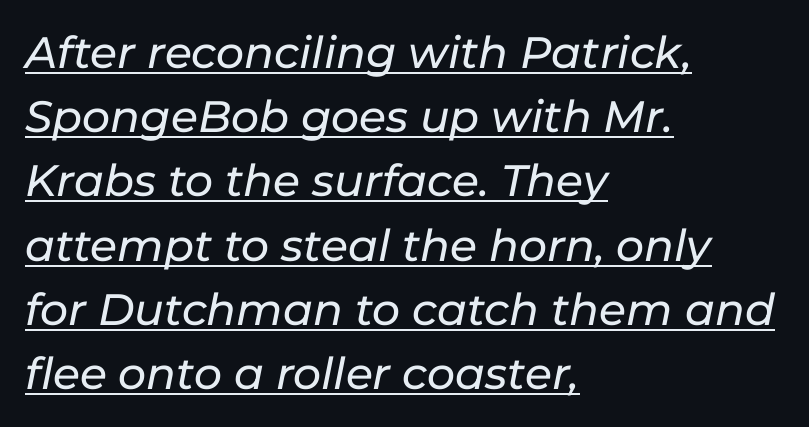
{"italic": "yes", "lean": "right", "slant_degrees": 11, "width": "normal", "stroke_contrast": "low", "x_height": "medium", "monospaced": "no", "underline": "yes", "align": "left", "line_spacing": "normal", "line_spacing_ratio": 1.46, "letter_spacing": "normal", "letter_spacing_em": 0.0, "glyph_px": 44}
